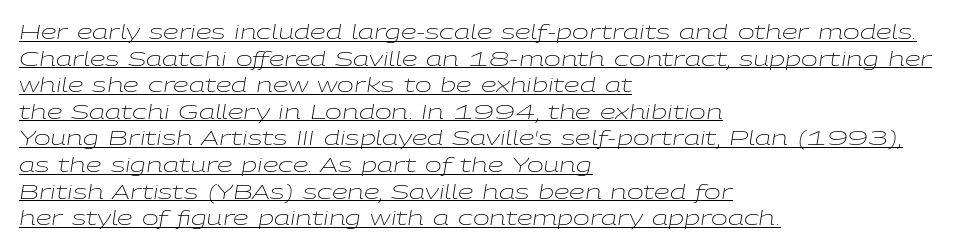
{"italic": "yes", "lean": "right", "slant_degrees": 9, "bold": "no", "underline": "yes", "align": "left", "line_spacing": "normal", "line_spacing_ratio": 1.33, "letter_spacing": "normal", "letter_spacing_em": 0.0, "glyph_px": 20}
